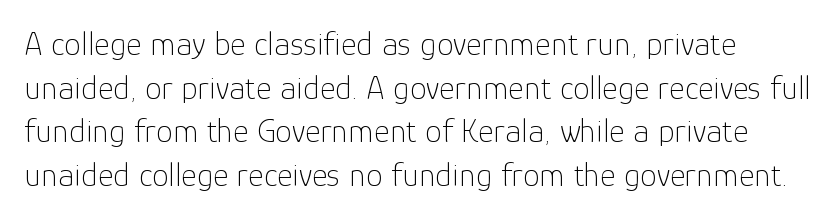
Does the lettering tilt? It doesn't — this is upright. Each line starts at the same left margin while the right side varies. The passage shown stacks its lines at a standard gap. The rendering uses natural spacing where letterforms have individual widths. Decoration check: the copy has no underline.
